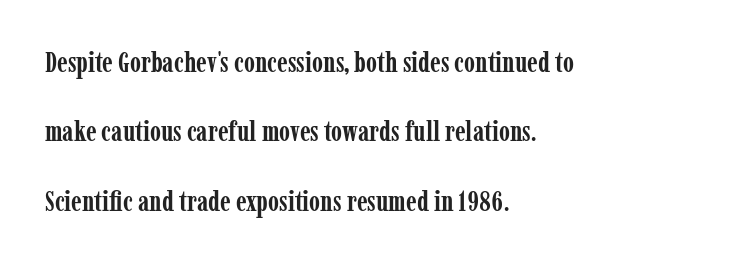
This is serif lettering, the kind often seen in printed books. No word sits above an underline. These lines stack with their left ends in a neat column. Strong, thick strokes mark this as bold type.
